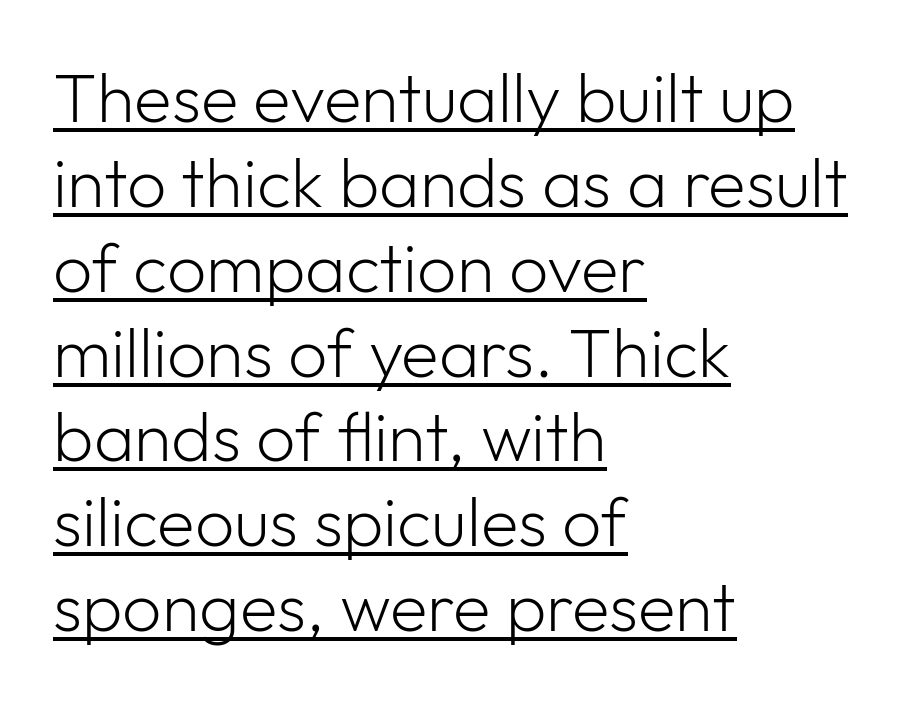
Italic: no, the glyphs are upright roman. In CSS terms this would be text-align: left. The glyphs are accompanied by a horizontal stroke just below them. Nobody touched the tracking dial on this one. Think of a printed novel: that variable character pitch is what you see here. The text was rendered using a sans face with plain stroke endings.
